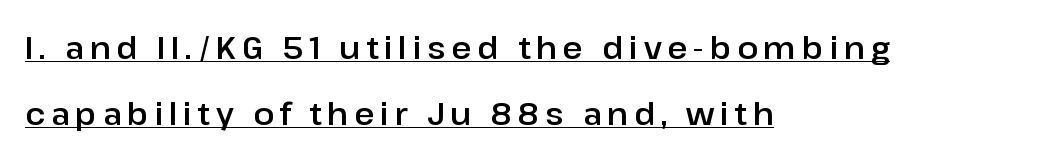
The image shows 31 px sans-serif type, upright; set left-aligned, loose line spacing (2.13x), underlined; low stroke contrast and a medium x-height.
